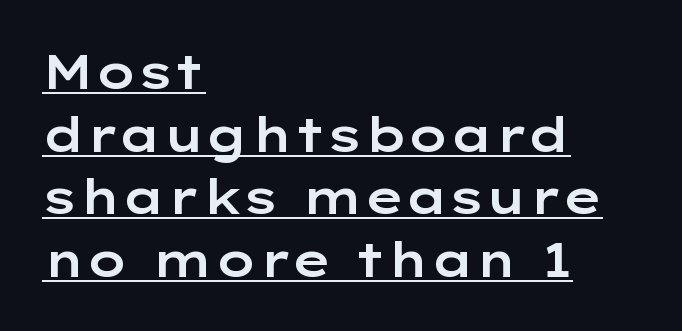
{"serif": "no", "italic": "no", "width": "wide", "stroke_contrast": "low", "x_height": "medium", "monospaced": "no", "underline": "yes", "align": "left", "line_spacing": "normal", "line_spacing_ratio": 1.33, "letter_spacing": "normal", "letter_spacing_em": 0.0, "glyph_px": 47}
